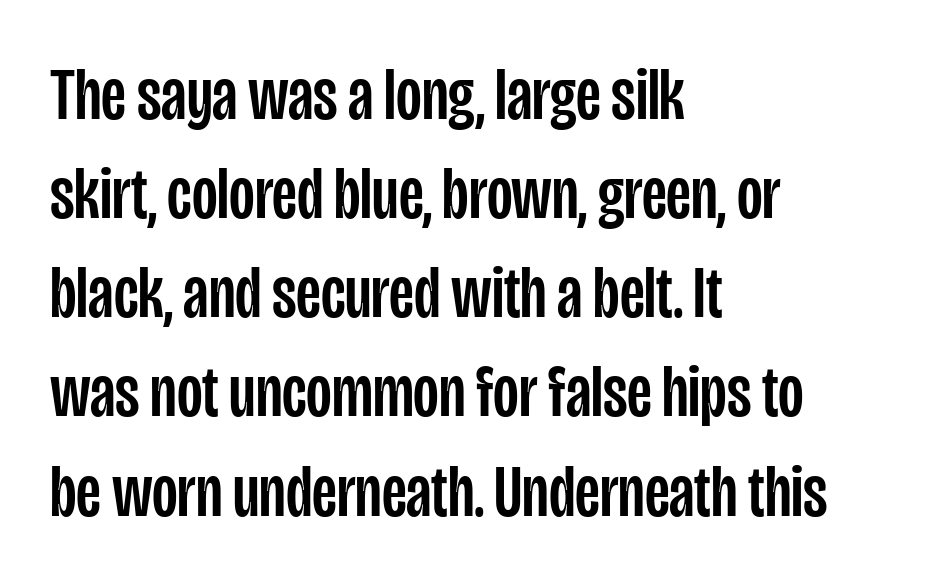
The image shows 74 px condensed sans-serif type, upright; set left-aligned, normal line spacing (1.34x), normal letter spacing, not underlined; low stroke contrast and a large x-height.
